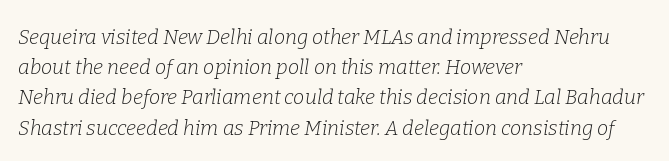
{"italic": "yes", "lean": "right", "slant_degrees": 9, "bold": "no", "underline": "no", "align": "left", "line_spacing": "normal", "line_spacing_ratio": 1.51, "letter_spacing": "normal", "letter_spacing_em": 0.0, "glyph_px": 20}
